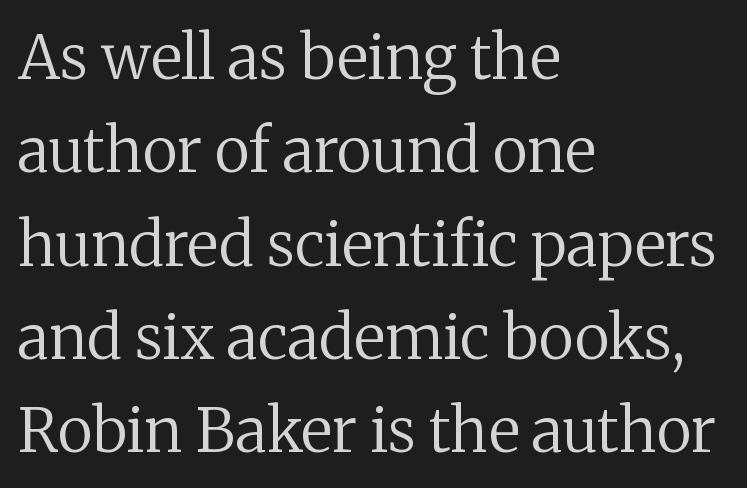
The image shows 61 px regular-weight serif type, upright; set left-aligned, normal line spacing (1.53x), normal letter spacing, not underlined; medium stroke contrast and a medium x-height.
